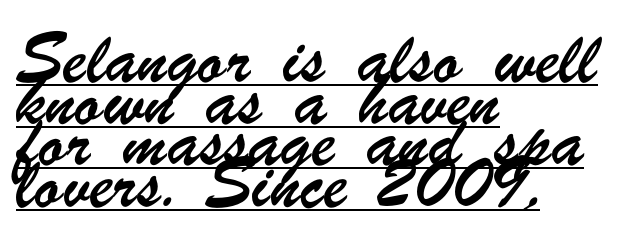
The image shows 32 px condensed sans-serif type; set left-aligned, normal line spacing (1.3x), normal letter spacing, underlined; low stroke contrast and a small x-height.
